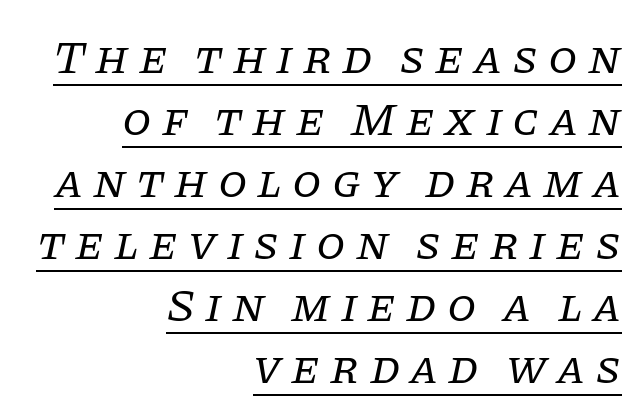
Q: Is the text bold? A: No.
Q: Is the text italic (slanted)? A: Yes, it leans right by about 11 degrees.
Q: Is the typeface a serif or a sans-serif typeface? A: Serif.
Q: Is the text underlined? A: Yes.
Q: How is the paragraph aligned? A: Right-aligned.
Q: Is the spacing between letters normal or unusually wide? A: Unusually wide.
Q: Is the spacing between lines tight, normal or loose? A: Normal.
Q: Width (condensed, normal, or wide)? A: Normal.
Q: Stroke contrast? A: Low.
Q: x-height? A: Large.
Q: Monospaced? A: No.
